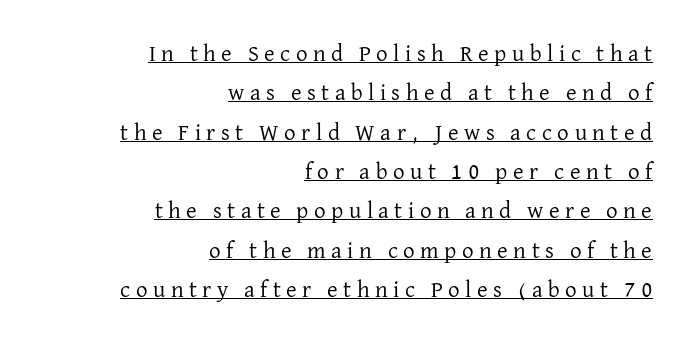
The image shows 23 px text type, upright; set right-aligned, line spacing 1.71x, unusually wide letter spacing (+0.24 em), underlined.
